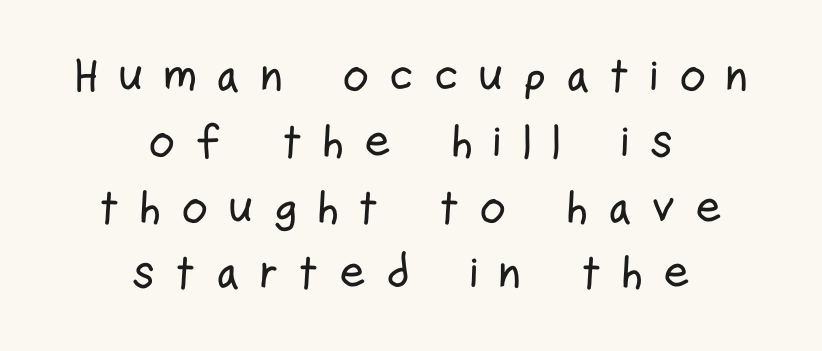
Q: Is the text italic (slanted)? A: No, it is upright.
Q: Is the typeface a serif or a sans-serif typeface? A: Sans-serif.
Q: Is the text underlined? A: No.
Q: How is the paragraph aligned? A: Centered.
Q: Is the spacing between letters normal or unusually wide? A: Unusually wide.
Q: Is the spacing between lines tight, normal or loose? A: Normal.
Q: Width (condensed, normal, or wide)? A: Condensed.
Q: Stroke contrast? A: Low.
Q: x-height? A: Medium.
Q: Monospaced? A: No.
